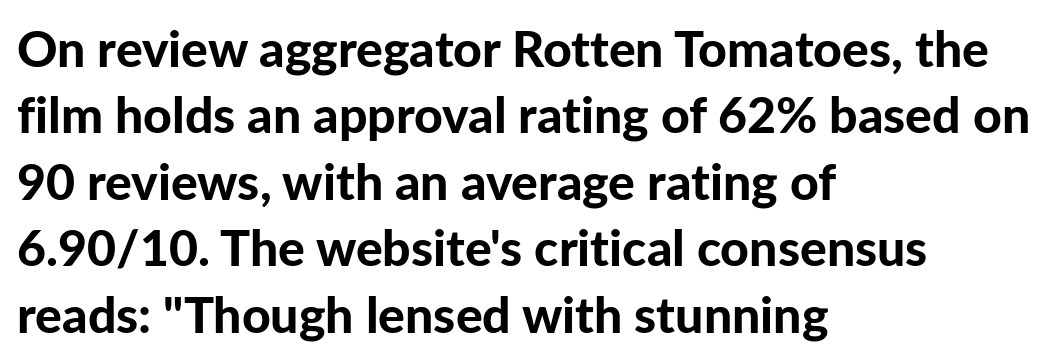
The image shows 50 px bold sans-serif type, upright; set left-aligned, normal line spacing (1.33x), normal letter spacing, not underlined; low stroke contrast and a medium x-height.
